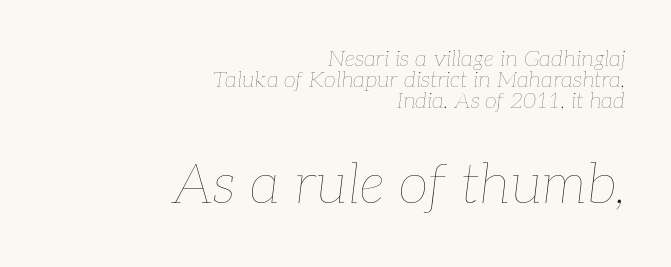
The lower block of text is set noticeably larger than the block above it. The glyphs look as if they've been sheared to an angle. One glance says dense: line gaps are narrower than usual. Reading down the block, your eye finds every line finishing at a fixed right position. The line texture is even and compact thanks to regular tracking.
